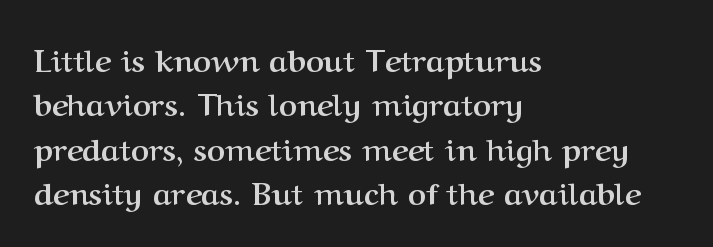
The image shows 31 px semibold serif type, upright; set left-aligned, normal line spacing (1.43x), normal letter spacing, not underlined; medium stroke contrast and a medium x-height.
